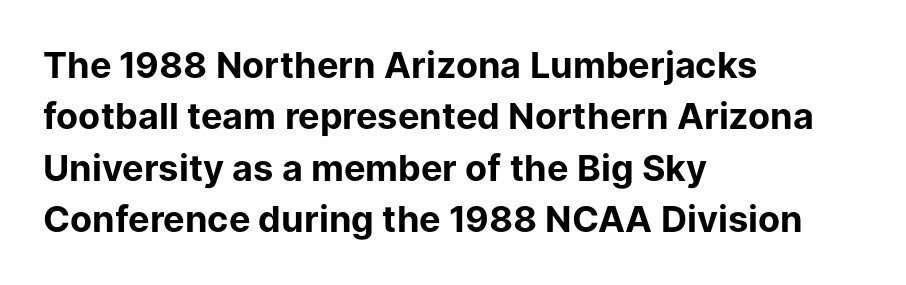
The image shows 36 px bold sans-serif type, upright; set left-aligned, normal line spacing (1.43x), normal letter spacing, not underlined; low stroke contrast and a medium x-height.
